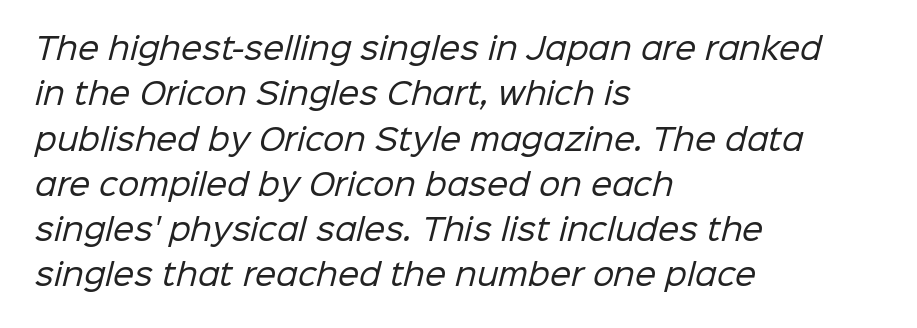
The image shows 30 px regular-weight sans-serif type; set left-aligned, normal line spacing (1.51x), normal letter spacing, not underlined; low stroke contrast and a medium x-height.
